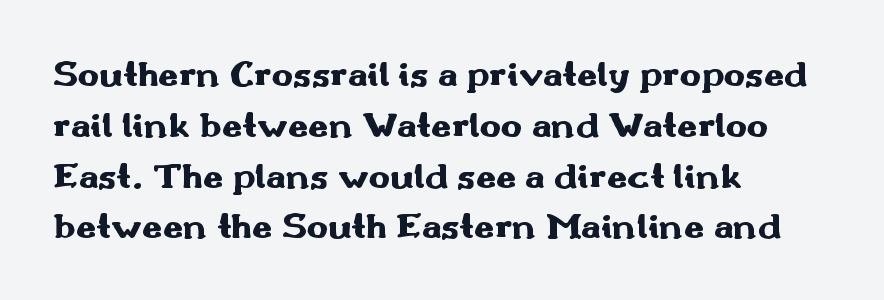
The image shows 36 px heavy, wide sans-serif type, upright; set left-aligned, normal line spacing (1.41x), normal letter spacing, not underlined; medium stroke contrast and a small x-height.
